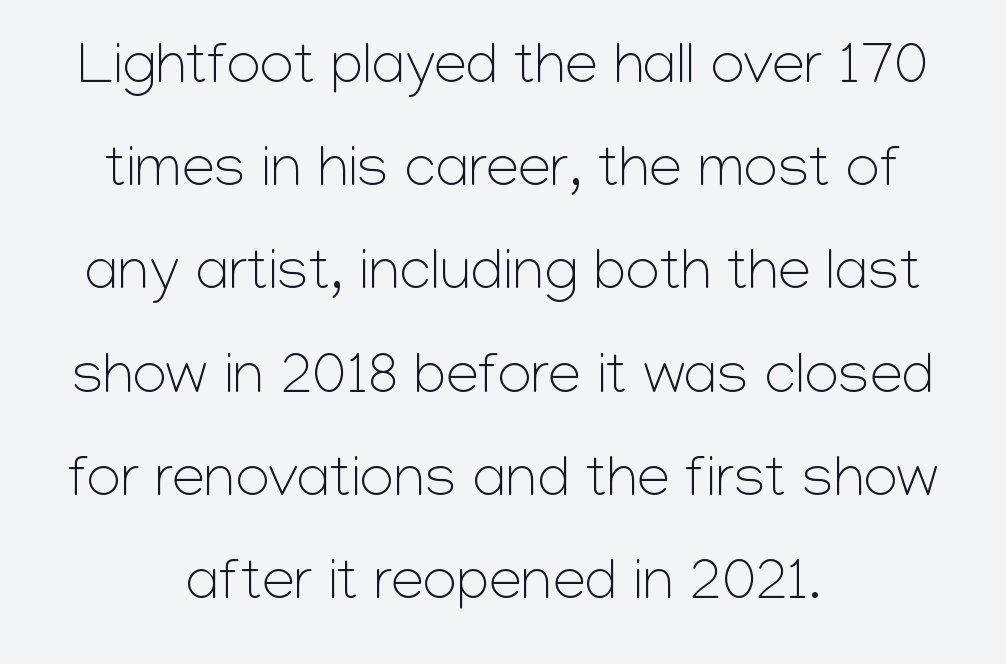
This reads as an unemphasized weight, regular at the heaviest. Type without underlining. The gaps between neighbouring characters are ordinary and unremarkable. Is there any slant? The stems are plumb. Check where the strokes stop: nothing finishes them off — pure sans.
